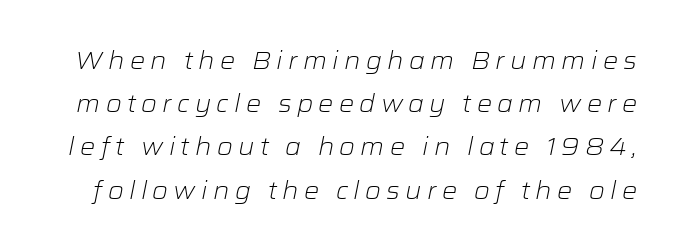
Q: Is the text bold? A: No.
Q: Is the text italic (slanted)? A: Yes, it leans right by about 12 degrees.
Q: Is the text underlined? A: No.
Q: Is the spacing between letters normal or unusually wide? A: Unusually wide.
